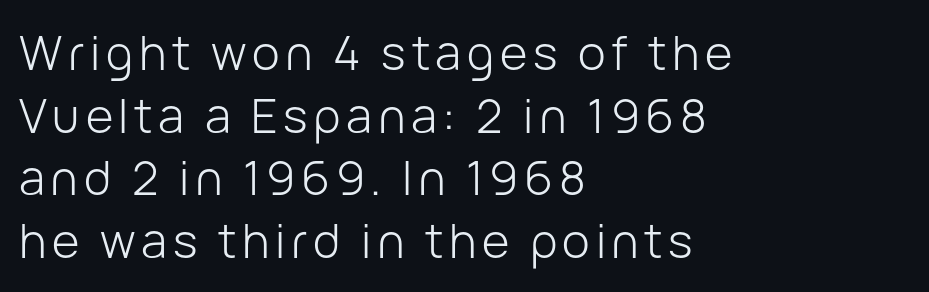
The image shows 47 px light sans-serif type, upright; set left-aligned, normal line spacing (1.33x), not underlined; low stroke contrast and a medium x-height.
